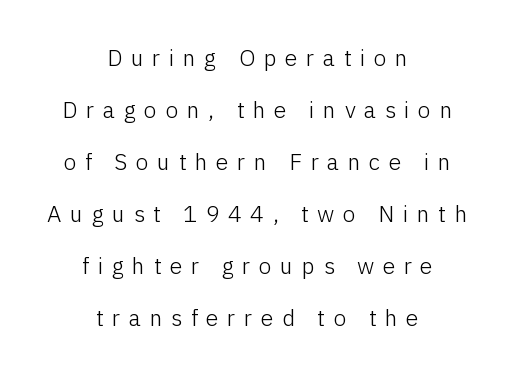
Q: Is the text bold? A: No.
Q: Is the text italic (slanted)? A: No, it is upright.
Q: Is the text underlined? A: No.
Q: How is the paragraph aligned? A: Centered.
Q: Is the spacing between letters normal or unusually wide? A: Unusually wide.
Q: Is the spacing between lines tight, normal or loose? A: Loose.
